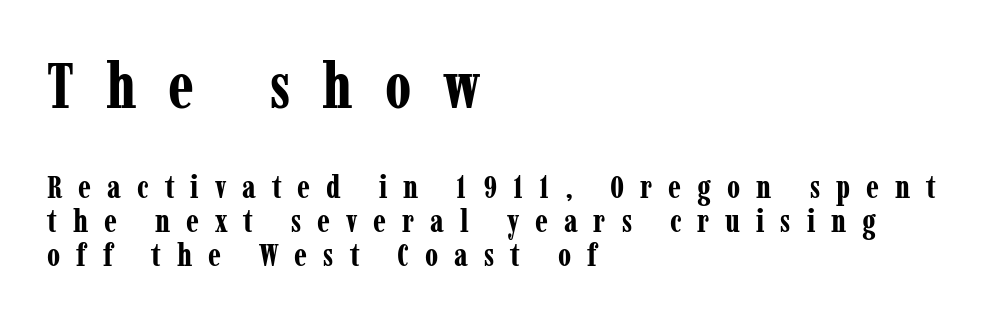
The image shows 64 px bold, condensed serif type, upright; set left-aligned, tight line spacing (1.07x), unusually wide letter spacing (+0.5 em), not underlined; the first (top) block is 2.0x larger; low stroke contrast and a medium x-height.
